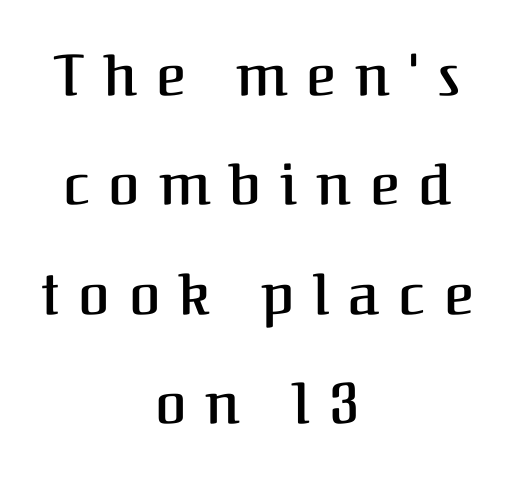
The image shows 57 px semibold serif type, upright; set centered, loose line spacing (1.92x), unusually wide letter spacing (+0.33 em), not underlined; medium stroke contrast and a medium x-height.
